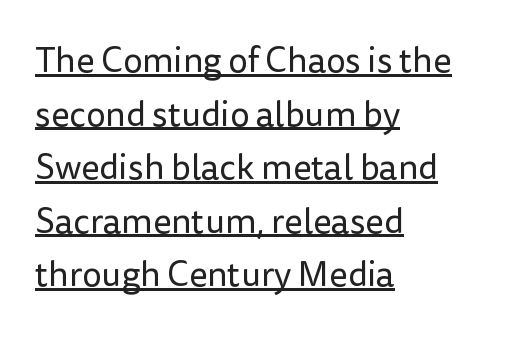
The image shows 35 px regular-weight sans-serif type, upright; set left-aligned, normal line spacing (1.53x), normal letter spacing, underlined; low stroke contrast and a medium x-height.
